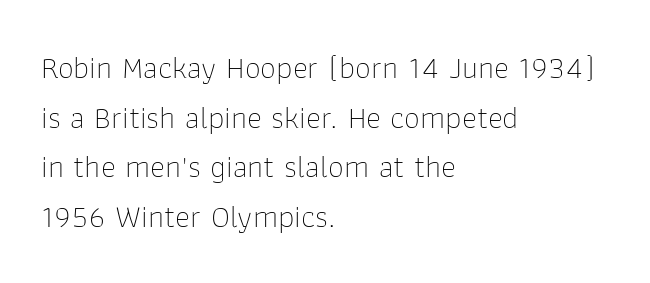
Q: Is the text bold? A: No.
Q: Is the text italic (slanted)? A: No, it is upright.
Q: Is the typeface a serif or a sans-serif typeface? A: Sans-serif.
Q: Is the text underlined? A: No.
Q: How is the paragraph aligned? A: Left-aligned.
Q: Is the spacing between letters normal or unusually wide? A: Normal.
Q: Is the spacing between lines tight, normal or loose? A: Normal.
Q: Width (condensed, normal, or wide)? A: Normal.
Q: Stroke contrast? A: Low.
Q: x-height? A: Medium.
Q: Monospaced? A: No.
